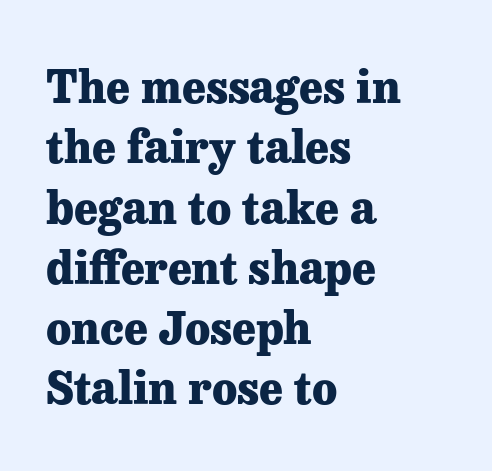
Anything drawn beneath the words? Only blank space. These lines keep a tight, regular rhythm from letter to letter. Quick note: interline space is typical. This sample uses a serif face. The lines in this sample share a left origin and differ only in where they stop.
